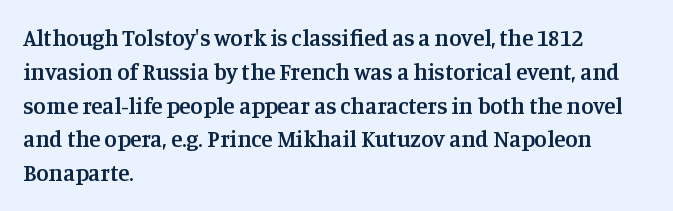
Q: Is the text bold? A: Semi-bold.
Q: Is the text italic (slanted)? A: No, it is upright.
Q: Is the text underlined? A: No.
Q: How is the paragraph aligned? A: Left-aligned.
Q: Is the spacing between letters normal or unusually wide? A: Normal.
Q: Is the spacing between lines tight, normal or loose? A: Normal.
